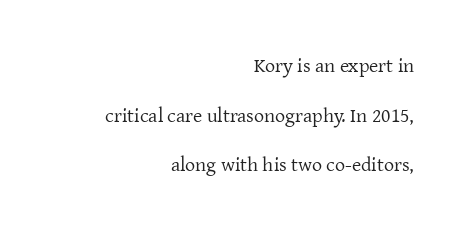
{"italic": "no", "bold": "no", "underline": "no", "align": "right", "line_spacing": "loose", "line_spacing_ratio": 2.48, "letter_spacing": "normal", "letter_spacing_em": 0.0, "glyph_px": 20}
